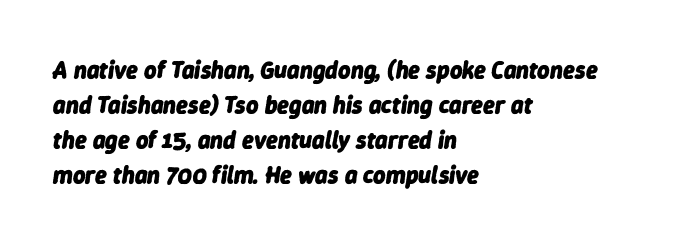
{"italic": "yes", "lean": "right", "slant_degrees": 9, "bold": "yes", "underline": "no", "align": "left", "line_spacing": "normal", "line_spacing_ratio": 1.46, "letter_spacing": "normal", "letter_spacing_em": 0.0, "glyph_px": 24}
